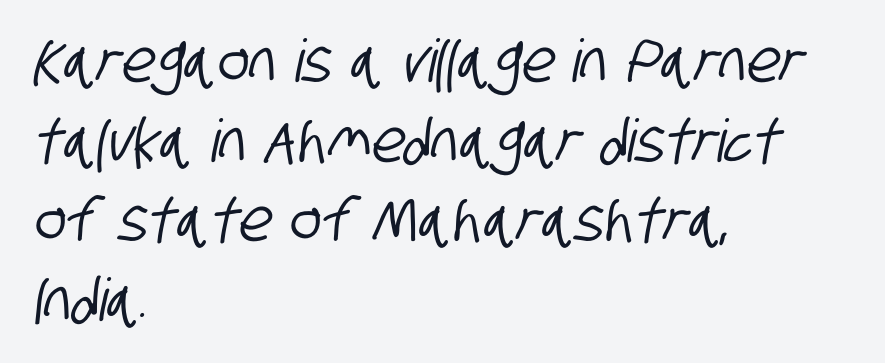
Are there feet on the stems? There aren't — it's a sans. Note the varied advance widths — an 'i' is clearly narrower than an 'm'. No extra tracking has been applied to these lines. Is there much room between lines? A standard amount, neither cramped nor airy. If you drew a ruler down the left edge, every line would touch it.
